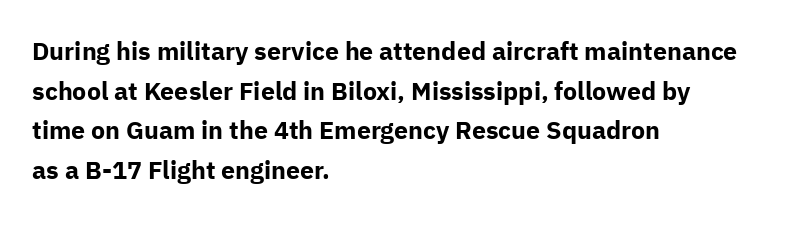
The image shows 25 px bold type, upright; set left-aligned, normal line spacing (1.59x), normal letter spacing, not underlined.
